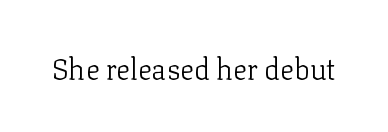
Observe the serifs anchoring each vertical stroke in this sample. Rule under the text: the space is simply empty. What stands out about the letter spacing? Nothing — it is the standard amount. The face used here is proportionally spaced, like ordinary book or web type.
